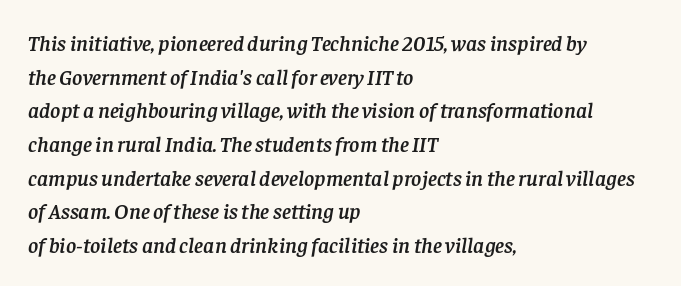
Q: Is the text italic (slanted)? A: Yes, it leans right by about 8 degrees.
Q: Is the text underlined? A: No.
Q: How is the paragraph aligned? A: Left-aligned.
Q: Is the spacing between letters normal or unusually wide? A: Normal.
Q: Is the spacing between lines tight, normal or loose? A: Normal.
